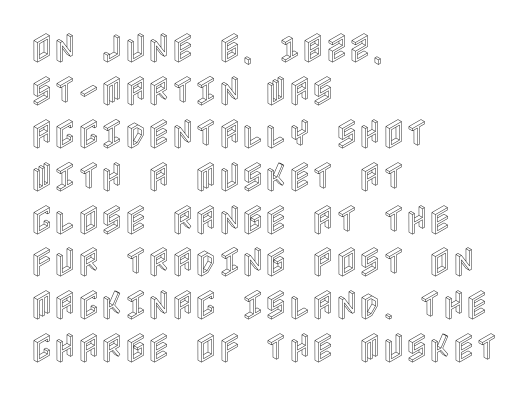
{"italic": "no", "width": "condensed", "x_height": "large", "underline": "no", "align": "left", "line_spacing": "normal", "line_spacing_ratio": 1.34, "letter_spacing": "normal", "letter_spacing_em": 0.0, "glyph_px": 32}
